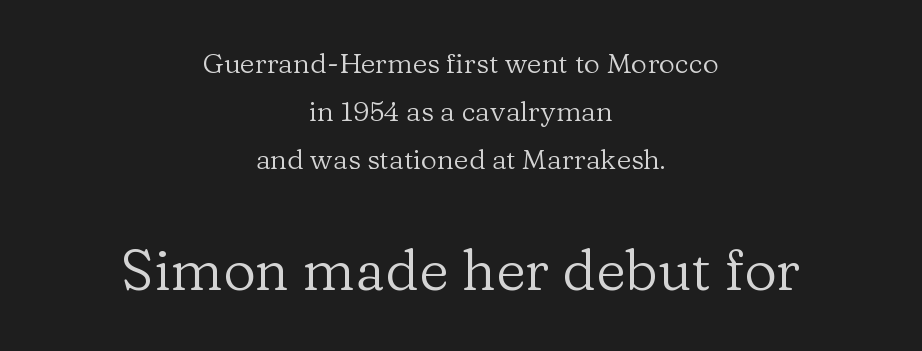
The image shows 57 px regular-weight serif type, upright; set centered, line spacing 1.71x, normal letter spacing, not underlined; the second (bottom) block is 2.04x larger; low stroke contrast and a medium x-height.
